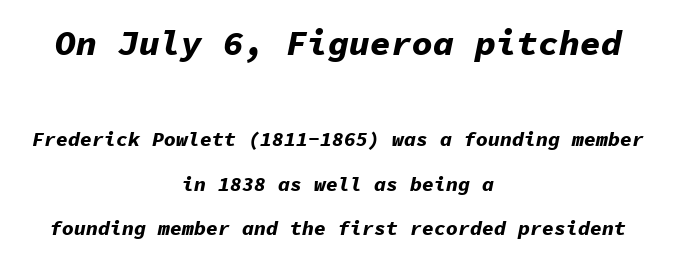
Note the uniform advance width — an 'i' takes as much space as an 'm'. Compared with typical body copy, the letter spacing here is the same. The whitespace from short lines is split evenly between both sides. The whole block is typeset with a tilt. Set as a true bold cut, around the 700 mark. Notice the wide empty band between every row — that's loose leading.
